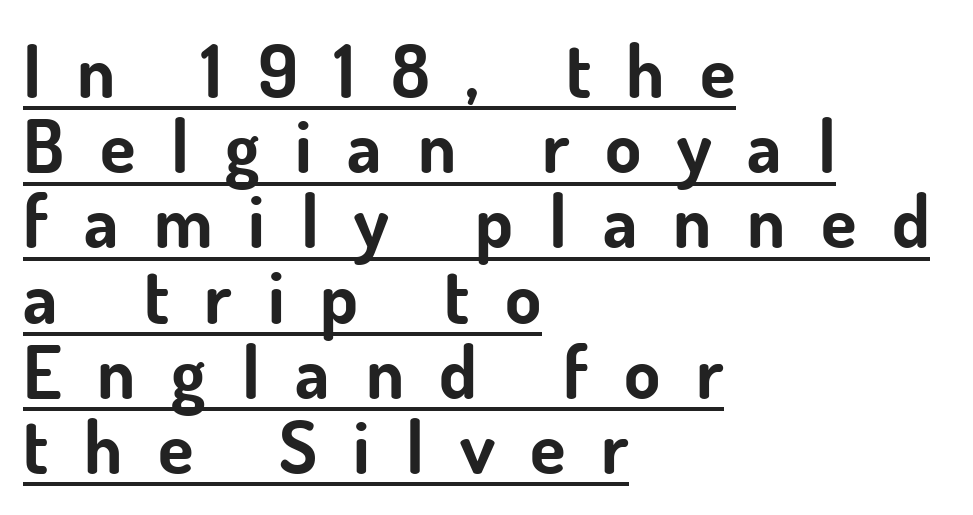
{"serif": "no", "italic": "no", "bold": "yes", "weight": "bold", "width": "normal", "stroke_contrast": "low", "x_height": "small", "monospaced": "no", "underline": "yes", "align": "left", "line_spacing": "tight", "line_spacing_ratio": 1.03, "letter_spacing": "wide", "letter_spacing_em": 0.49, "glyph_px": 73}
